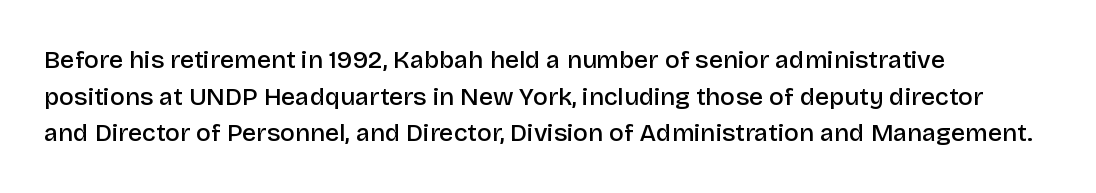
The image shows 25 px text type, upright; set left-aligned, normal line spacing (1.47x), normal letter spacing, not underlined.
